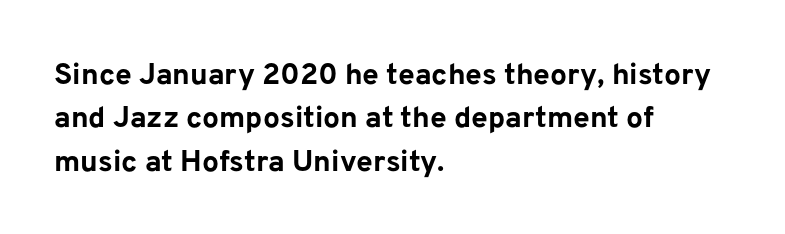
Q: Is the text bold? A: Yes.
Q: Is the text italic (slanted)? A: No, it is upright.
Q: Is the typeface a serif or a sans-serif typeface? A: Sans-serif.
Q: Is the text underlined? A: No.
Q: How is the paragraph aligned? A: Left-aligned.
Q: Is the spacing between letters normal or unusually wide? A: Normal.
Q: Is the spacing between lines tight, normal or loose? A: Normal.
Q: Width (condensed, normal, or wide)? A: Normal.
Q: Stroke contrast? A: Low.
Q: x-height? A: Medium.
Q: Monospaced? A: No.
